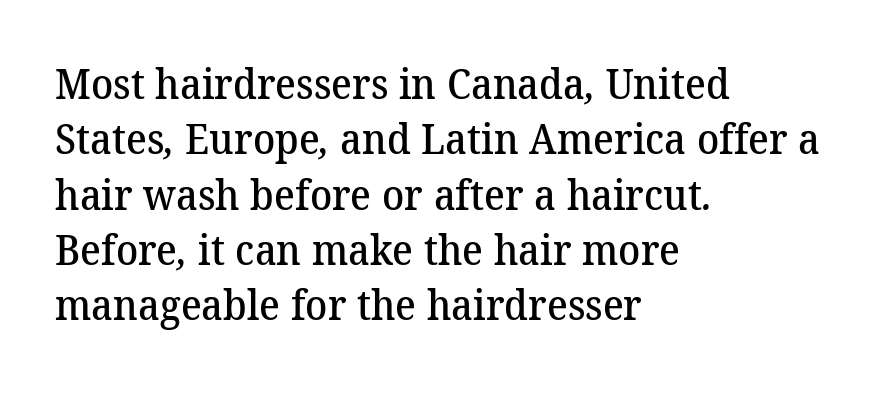
Words appear dense and cohesive because spacing is normal. The rendering anchors every line to the left-hand side. Underlining? Definitely not there. Typographic density is moderately raised because the face is semibold. Horizontal bands of white between lines are of average thickness. The face used here is seriffed, in the tradition of book romans.
